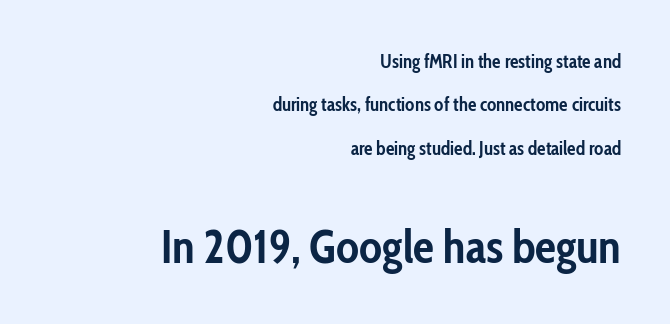
The image shows 47 px semibold, condensed sans-serif type, upright; set right-aligned, loose line spacing (2.28x), normal letter spacing, not underlined; the second (bottom) block is 2.47x larger; low stroke contrast and a medium x-height.
